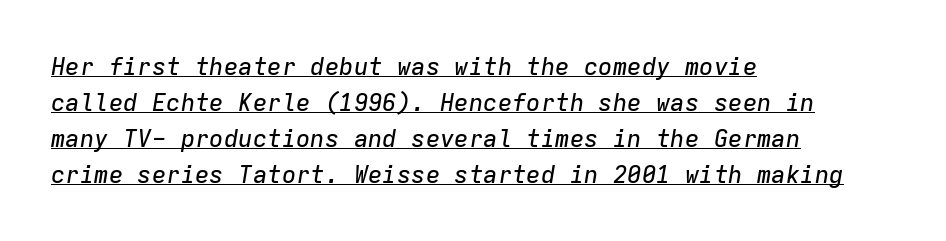
The image shows 24 px text type, italic (leaning right); set left-aligned, normal line spacing (1.5x), normal letter spacing, underlined.
